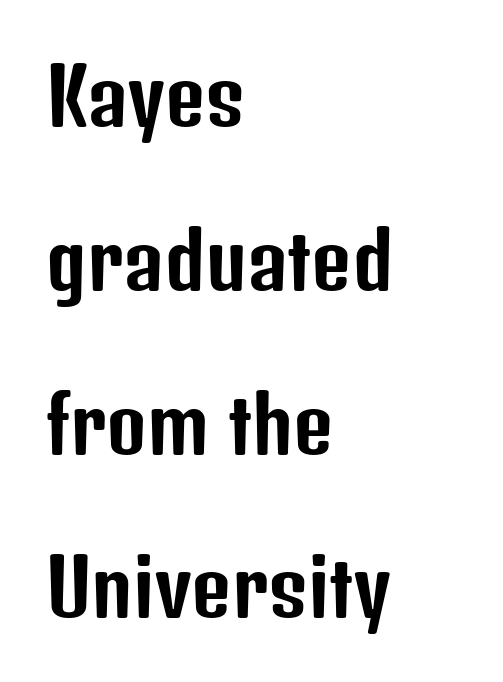
The image shows 78 px condensed sans-serif type, upright; set left-aligned, loose line spacing (2.1x), normal letter spacing, not underlined; low stroke contrast and a medium x-height.
